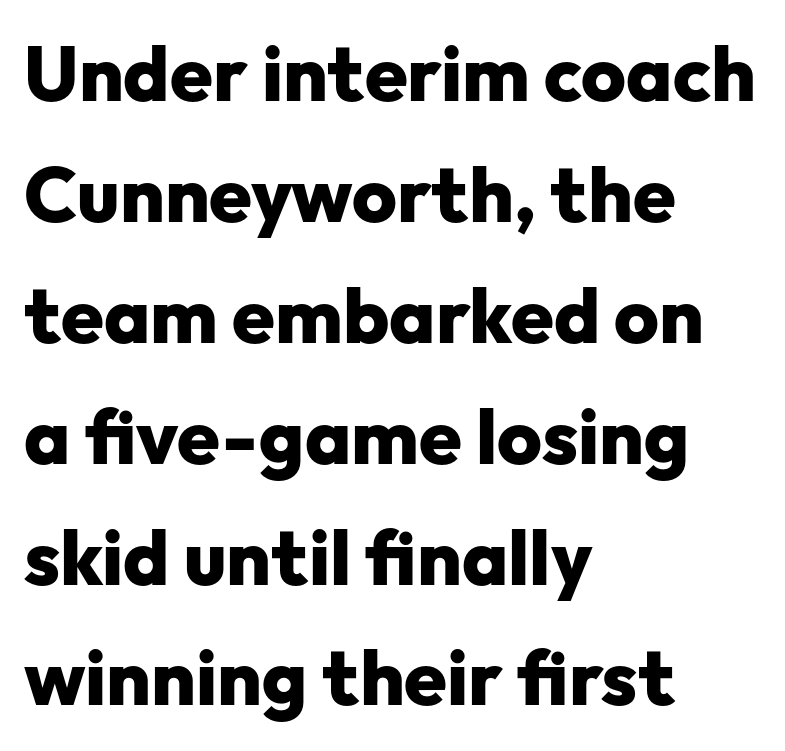
The image shows 77 px heavy sans-serif type, upright; set left-aligned, normal line spacing (1.57x), normal letter spacing, not underlined; low stroke contrast and a medium x-height.
